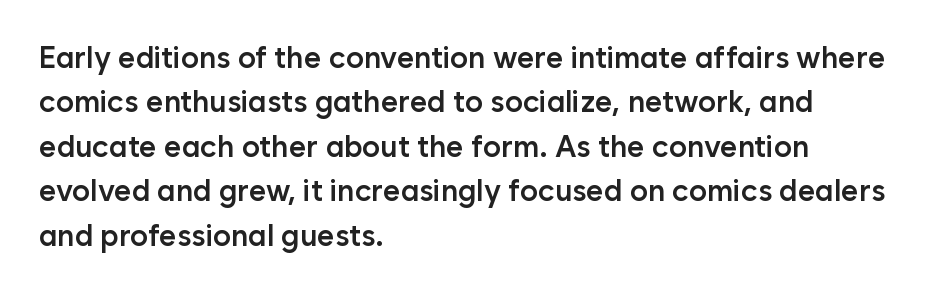
Where is the straight margin? On the left. Evenly set lines give the paragraph a standard silhouette. The font's upright variant was chosen for this text. Underlining? Definitely not there. I'd call this a sans setting — the letters go barefoot.
